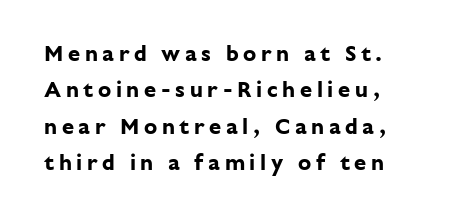
Q: Is the text bold? A: Yes.
Q: Is the text italic (slanted)? A: No, it is upright.
Q: Is the text underlined? A: No.
Q: How is the paragraph aligned? A: Left-aligned.
Q: Is the spacing between letters normal or unusually wide? A: Unusually wide.
Q: Is the spacing between lines tight, normal or loose? A: Normal.
